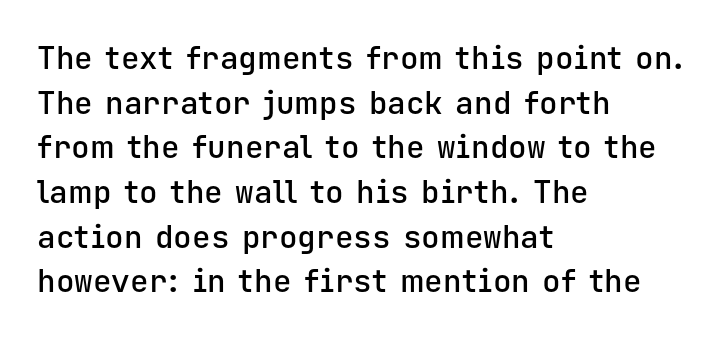
The image shows 31 px semibold sans-serif type, upright, monospaced; set left-aligned, normal line spacing (1.44x), normal letter spacing, not underlined; low stroke contrast and a medium x-height.
